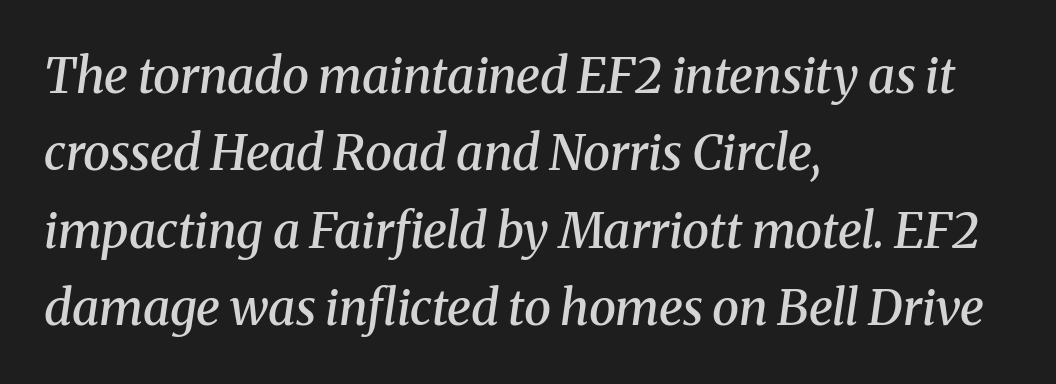
The axis of the letterforms is tilted away from vertical. Old-style or modern, the face here clearly has serifs. How would I describe the line gaps? Plain and ordinary. Rule under the text: the space is simply empty. Short note: letters normally spaced.
